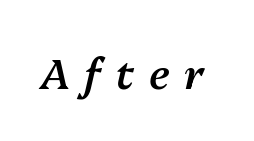
Q: Is the text bold? A: Semi-bold.
Q: Is the text italic (slanted)? A: Yes, it leans right by about 13 degrees.
Q: Is the text underlined? A: No.
Q: Is the spacing between letters normal or unusually wide? A: Unusually wide.
Q: Width (condensed, normal, or wide)? A: Normal.
Q: Stroke contrast? A: Medium.
Q: x-height? A: Medium.
Q: Monospaced? A: No.
